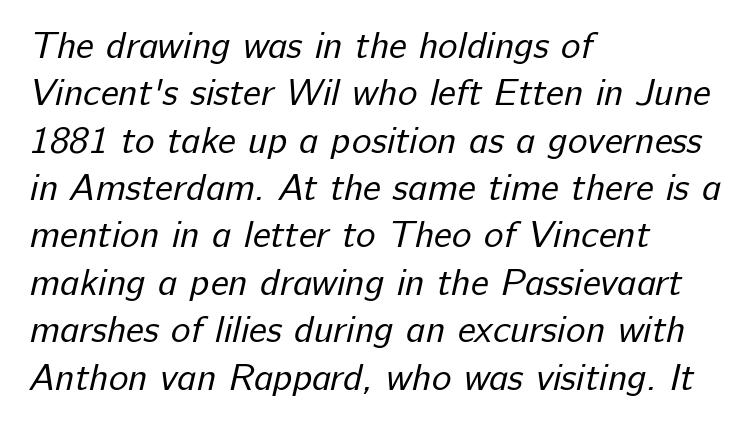
The image shows 37 px regular-weight sans-serif type; set left-aligned, normal line spacing (1.28x), normal letter spacing, not underlined; low stroke contrast and a medium x-height.
